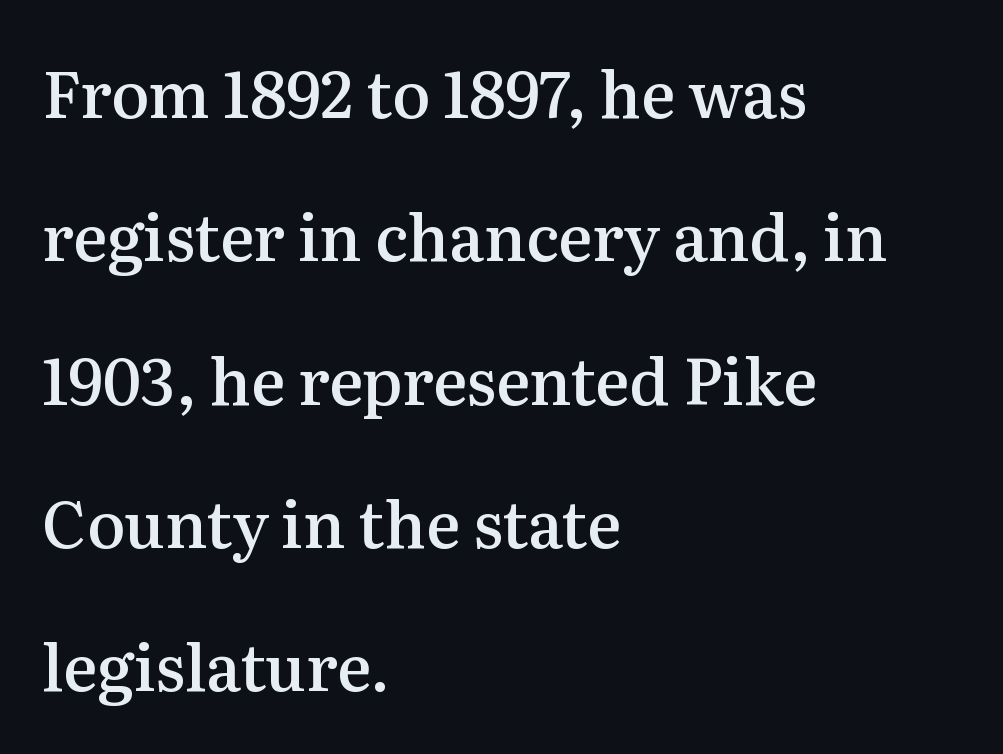
{"serif": "yes", "italic": "no", "bold": "semi", "weight": "semibold", "width": "normal", "stroke_contrast": "medium", "x_height": "medium", "monospaced": "no", "underline": "no", "align": "left", "line_spacing": "loose", "line_spacing_ratio": 2.24, "letter_spacing": "normal", "letter_spacing_em": 0.0, "glyph_px": 64}
